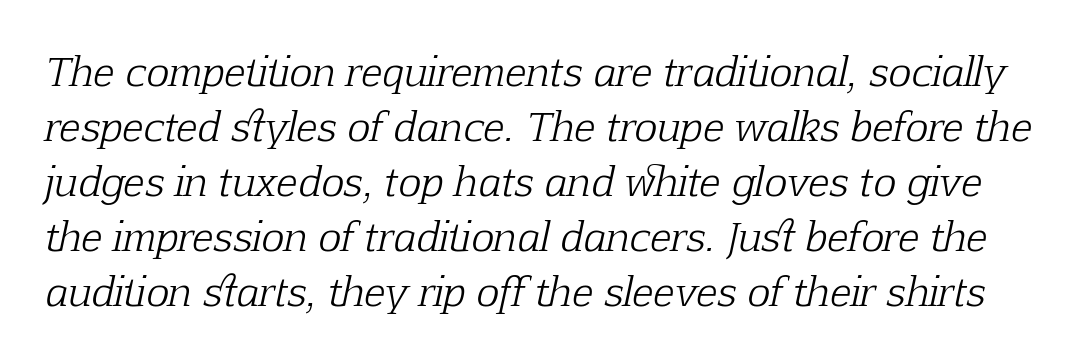
Rows of type keep a routine distance in the vertical direction. Lines of text with bare space underneath. Varying glyph widths throughout — classic text-font behaviour. A typesetter would call this zero additional tracking.
